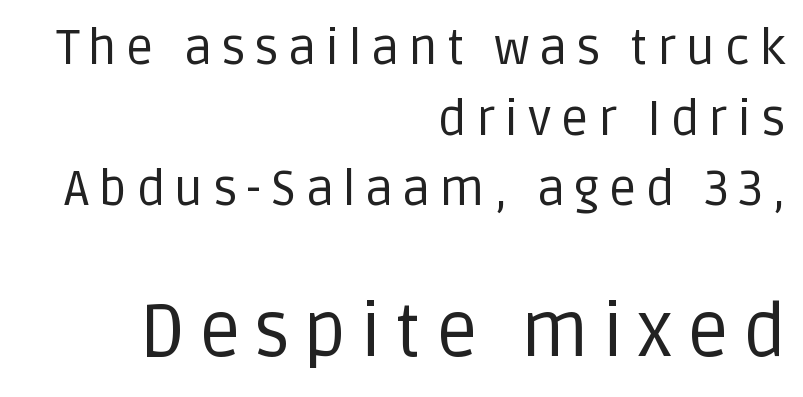
{"serif": "no", "italic": "no", "bold": "no", "weight": "regular", "width": "normal", "stroke_contrast": "low", "x_height": "large", "monospaced": "no", "underline": "no", "align": "right", "line_spacing": "normal", "line_spacing_ratio": 1.44, "larger_block": "second", "size_ratio": 1.49, "glyph_px": 73}
